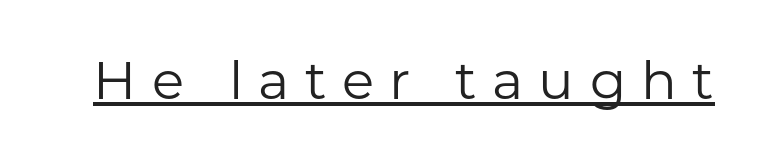
Q: Is the text bold? A: No.
Q: Is the text italic (slanted)? A: No, it is upright.
Q: Is the typeface a serif or a sans-serif typeface? A: Sans-serif.
Q: Is the text underlined? A: Yes.
Q: Is the spacing between letters normal or unusually wide? A: Unusually wide.
Q: Width (condensed, normal, or wide)? A: Normal.
Q: Stroke contrast? A: Low.
Q: x-height? A: Medium.
Q: Monospaced? A: No.
